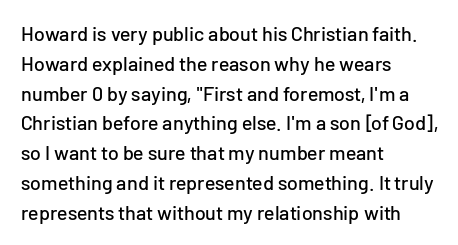
Notice how descenders clear the ascenders below comfortably — that's standard leading. In terms of letterspacing, this is plain default setting. Descender tails drop into unmarked territory. Layout note: lines flush left. The typography opts for an upright posture over an oblique one.
